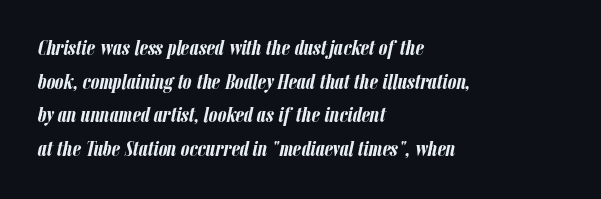
{"italic": "yes", "lean": "right", "slant_degrees": 12, "bold": "yes", "underline": "no", "align": "left", "line_spacing": "normal", "line_spacing_ratio": 1.53, "letter_spacing": "normal", "letter_spacing_em": 0.0, "glyph_px": 22}
